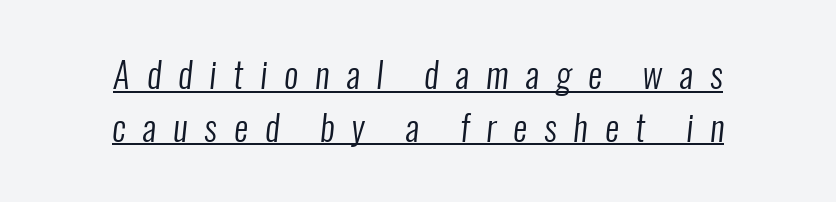
The image shows 35 px regular-weight, condensed sans-serif type; set centered, normal line spacing (1.51x), unusually wide letter spacing (+0.48 em), underlined; low stroke contrast and a medium x-height.
